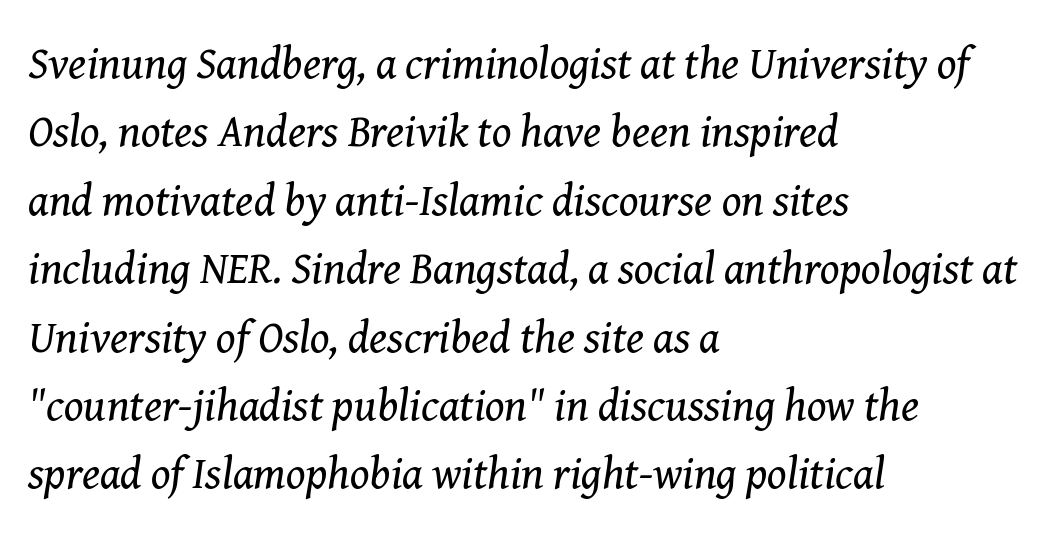
Q: Is the text bold? A: No.
Q: Is the text italic (slanted)? A: Yes, it leans right by about 8 degrees.
Q: Is the typeface a serif or a sans-serif typeface? A: Serif.
Q: Is the text underlined? A: No.
Q: How is the paragraph aligned? A: Left-aligned.
Q: Is the spacing between letters normal or unusually wide? A: Normal.
Q: Is the spacing between lines tight, normal or loose? A: Normal.
Q: Width (condensed, normal, or wide)? A: Normal.
Q: Stroke contrast? A: Medium.
Q: x-height? A: Medium.
Q: Monospaced? A: No.
